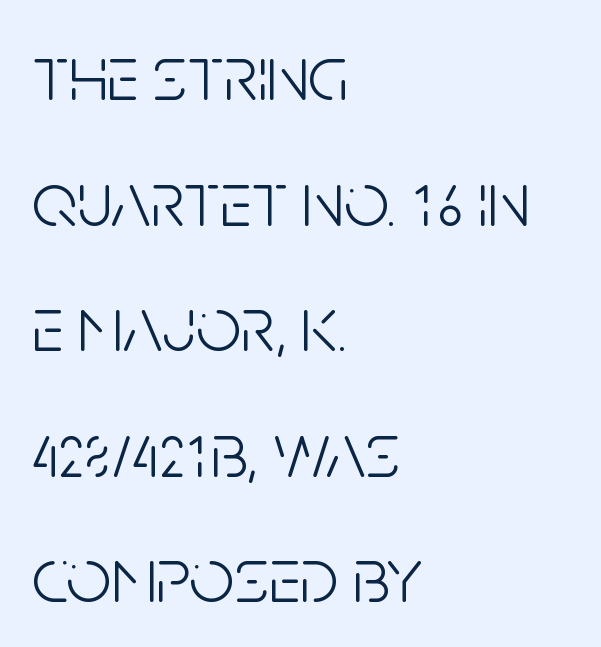
{"serif": "no", "italic": "no", "bold": "no", "weight": "light", "width": "condensed", "stroke_contrast": "low", "x_height": "large", "monospaced": "no", "underline": "no", "align": "left", "line_spacing": "normal", "line_spacing_ratio": 1.59, "letter_spacing": "normal", "letter_spacing_em": 0.0, "glyph_px": 79}
